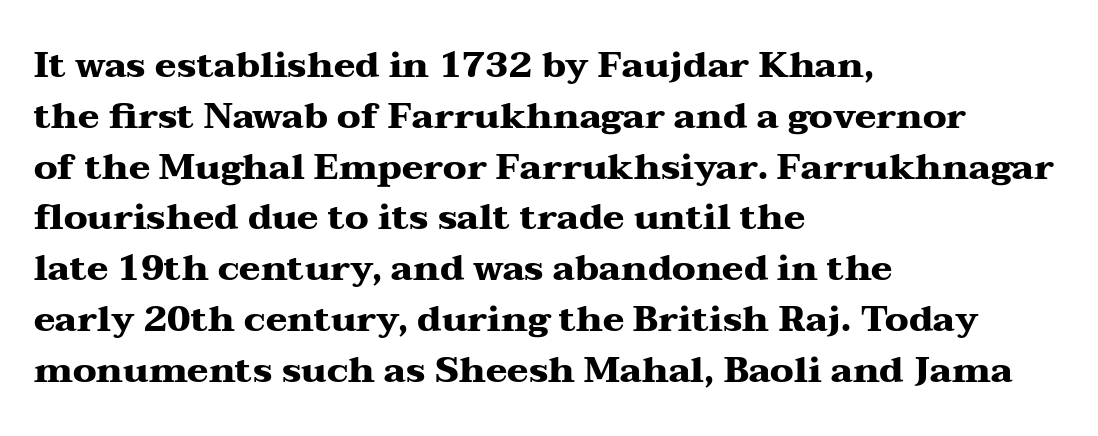
Bold? Absolutely — the strokes are thick and heavy. Check where the strokes stop: tiny serifs finish them off. Short note: letters normally spaced. How would I describe the line gaps? Plain and ordinary.
